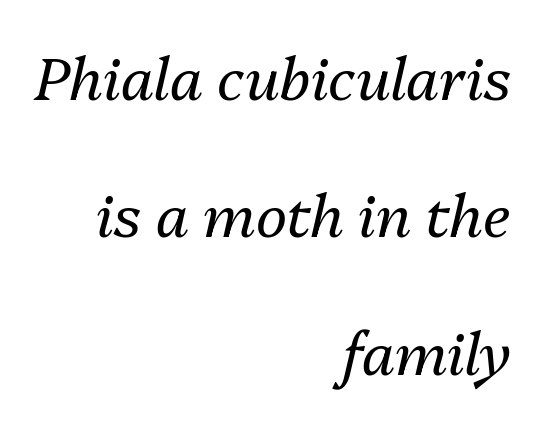
The image shows 59 px regular-weight type, italic (leaning right); set right-aligned, loose line spacing (2.33x), normal letter spacing, not underlined; medium stroke contrast and a medium x-height.
